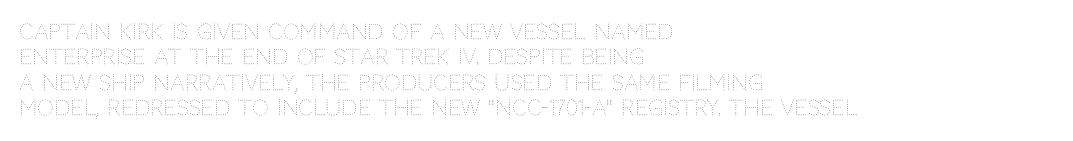
{"italic": "no", "bold": "no", "underline": "no", "align": "left", "line_spacing_ratio": 1.21, "letter_spacing": "normal", "letter_spacing_em": 0.0, "glyph_px": 21}
